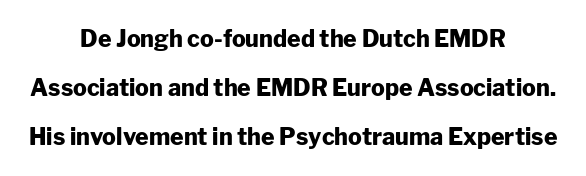
{"italic": "no", "bold": "yes", "underline": "no", "align": "center", "line_spacing": "loose", "line_spacing_ratio": 2.14, "letter_spacing": "normal", "letter_spacing_em": 0.0, "glyph_px": 23}
